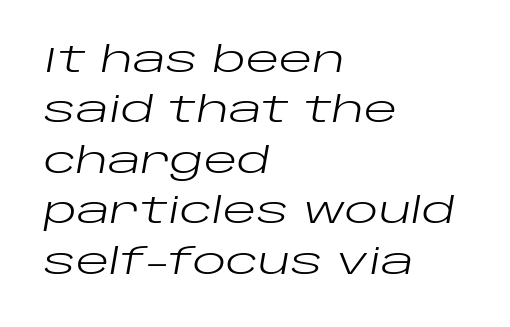
No extra ink here — the face is not bold. An italicized treatment has been applied to the whole sample. Leading matches the norm, producing a regular column. How are the letters spaced? Ordinarily, with no added tracking. This sample is left-justified, so line endings fall wherever the words run out.
